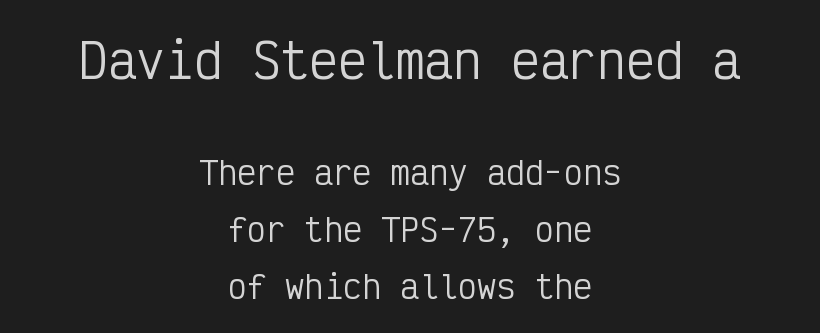
{"serif": "no", "italic": "no", "bold": "no", "weight": "regular", "width": "condensed", "stroke_contrast": "low", "x_height": "medium", "monospaced": "yes", "underline": "no", "align": "center", "line_spacing_ratio": 1.77, "letter_spacing": "normal", "letter_spacing_em": 0.0, "larger_block": "first", "size_ratio": 1.5, "glyph_px": 48}
